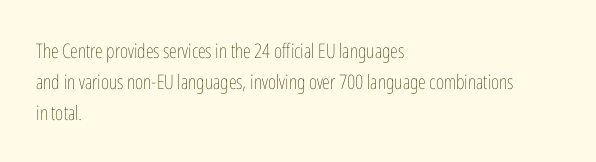
{"italic": "no", "bold": "no", "underline": "no", "align": "left", "line_spacing": "normal", "line_spacing_ratio": 1.54, "letter_spacing": "normal", "letter_spacing_em": 0.0, "glyph_px": 20}
